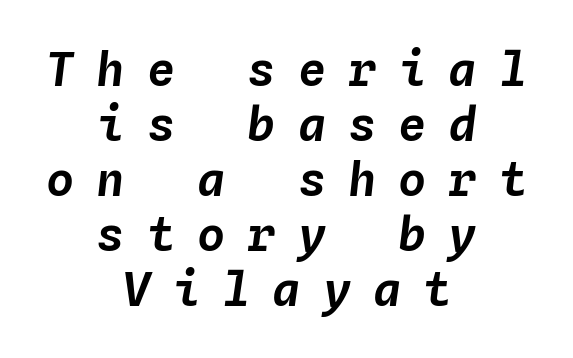
The image shows 47 px text type, italic (leaning right), monospaced; set centered, line spacing 1.17x, unusually wide letter spacing (+0.47 em), not underlined; low stroke contrast and a medium x-height.
